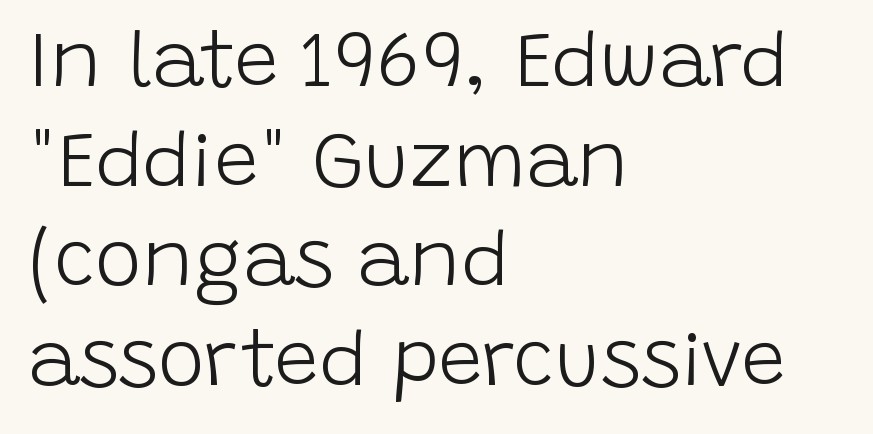
The image shows 79 px light sans-serif type, upright; set left-aligned, normal line spacing (1.26x), normal letter spacing, not underlined; low stroke contrast and a large x-height.
